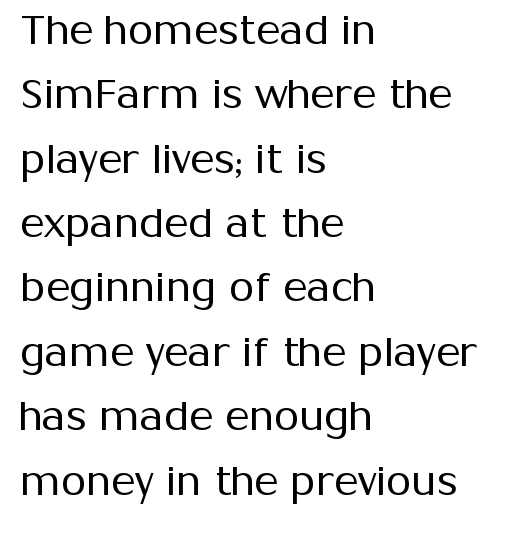
Q: Is the text bold? A: No.
Q: Is the text italic (slanted)? A: No, it is upright.
Q: Is the typeface a serif or a sans-serif typeface? A: Sans-serif.
Q: Is the text underlined? A: No.
Q: How is the paragraph aligned? A: Left-aligned.
Q: Is the spacing between letters normal or unusually wide? A: Normal.
Q: Is the spacing between lines tight, normal or loose? A: Normal.
Q: Width (condensed, normal, or wide)? A: Normal.
Q: Stroke contrast? A: Medium.
Q: x-height? A: Medium.
Q: Monospaced? A: No.
